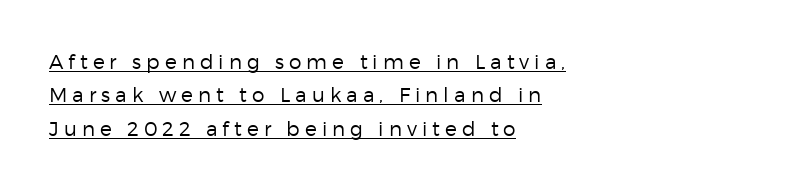
Q: Is the text bold? A: No.
Q: Is the text italic (slanted)? A: No, it is upright.
Q: Is the text underlined? A: Yes.
Q: How is the paragraph aligned? A: Left-aligned.
Q: Is the spacing between letters normal or unusually wide? A: Unusually wide.
Q: Is the spacing between lines tight, normal or loose? A: Normal.
